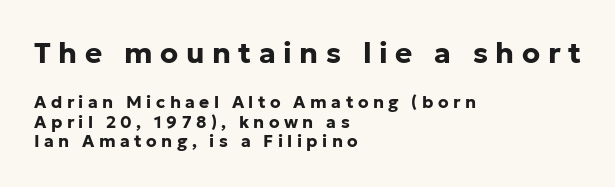
{"serif": "no", "italic": "no", "bold": "yes", "weight": "bold", "width": "normal", "stroke_contrast": "low", "x_height": "medium", "monospaced": "no", "underline": "no", "align": "left", "line_spacing_ratio": 1.16, "letter_spacing": "wide", "letter_spacing_em": 0.26, "larger_block": "first", "size_ratio": 1.71, "glyph_px": 29}
